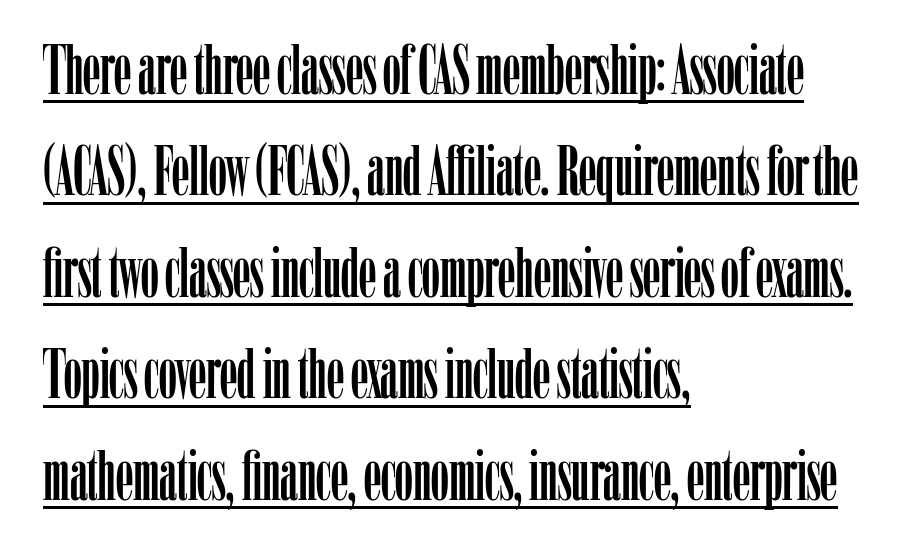
The image shows 70 px condensed serif type, upright; set left-aligned, normal line spacing (1.45x), normal letter spacing, underlined; low stroke contrast and a medium x-height.
